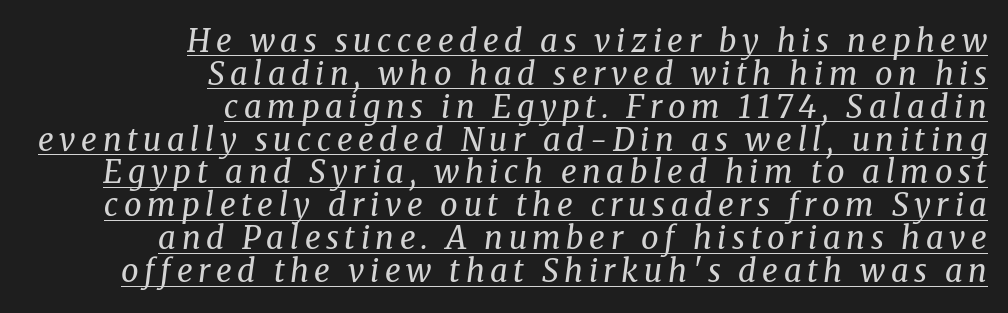
{"serif": "yes", "italic": "yes", "lean": "right", "slant_degrees": 8, "bold": "no", "weight": "regular", "width": "normal", "stroke_contrast": "medium", "x_height": "medium", "monospaced": "no", "underline": "yes", "align": "right", "line_spacing": "tight", "line_spacing_ratio": 1.06, "glyph_px": 31}
